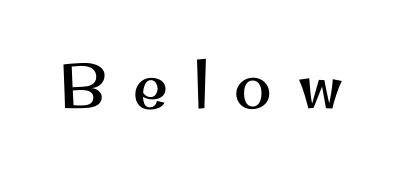
The image shows 63 px sans-serif type, upright; set unusually wide letter spacing (+0.41 em), not underlined; medium stroke contrast and a small x-height.
